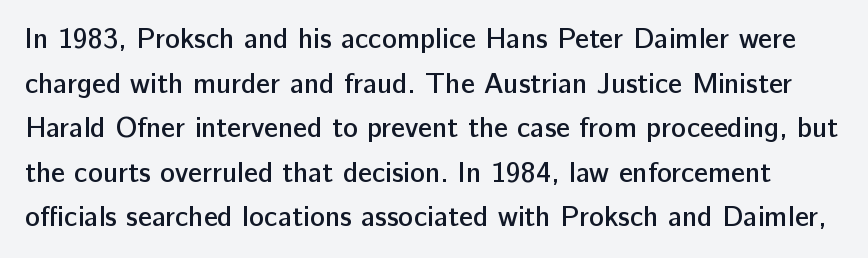
{"serif": "no", "italic": "no", "bold": "semi", "weight": "semibold", "width": "normal", "stroke_contrast": "low", "x_height": "medium", "monospaced": "no", "underline": "no", "line_spacing": "normal", "line_spacing_ratio": 1.59, "letter_spacing": "normal", "letter_spacing_em": 0.0, "glyph_px": 28}
